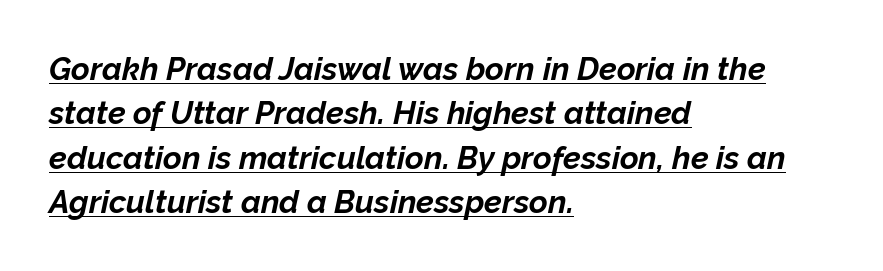
The image shows 32 px bold type, italic (leaning right); set left-aligned, normal line spacing (1.39x), normal letter spacing, underlined; low stroke contrast and a medium x-height.
